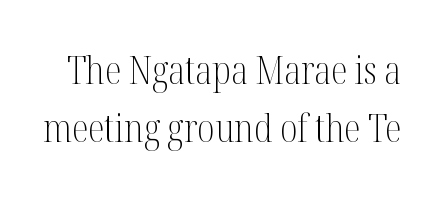
{"serif": "yes", "italic": "no", "bold": "no", "weight": "light", "width": "condensed", "stroke_contrast": "medium", "x_height": "medium", "monospaced": "no", "underline": "no", "line_spacing": "normal", "line_spacing_ratio": 1.52, "letter_spacing": "normal", "letter_spacing_em": 0.0, "glyph_px": 38}
